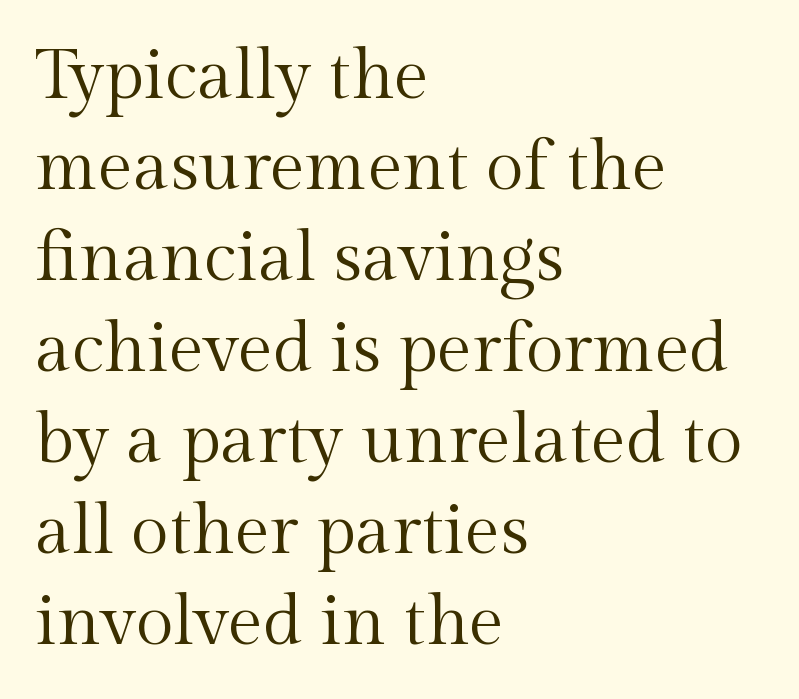
The passage shown is not underscored anywhere. The tracking reads as untouched default to a designer's eye. A serif font was chosen for this passage. The text block is weighted toward the left margin, trailing off unevenly rightward. Designer's note — italics off, roman on.
